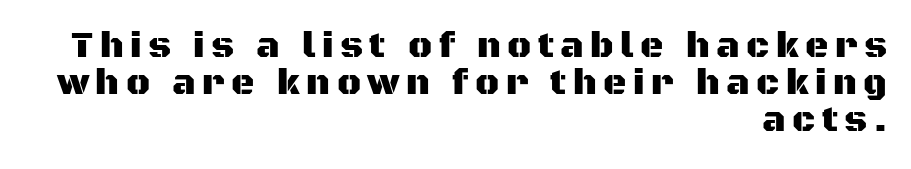
{"serif": "no", "italic": "no", "width": "normal", "stroke_contrast": "medium", "x_height": "large", "monospaced": "no", "underline": "no", "align": "right", "line_spacing": "tight", "line_spacing_ratio": 1.03, "glyph_px": 36}
